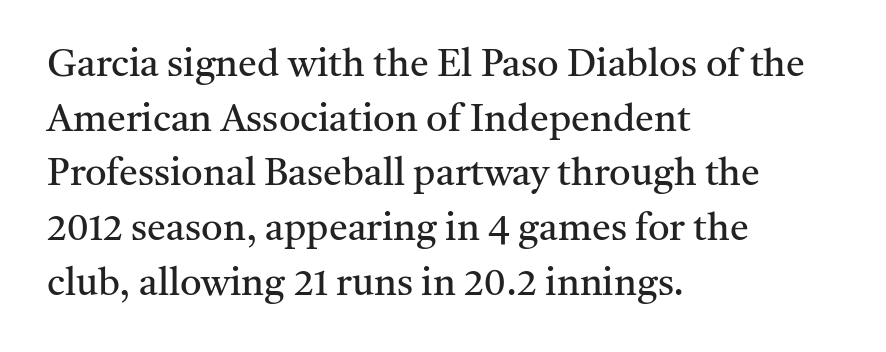
The image shows 38 px regular-weight serif type, upright; set left-aligned, normal line spacing (1.44x), normal letter spacing, not underlined; medium stroke contrast and a medium x-height.
